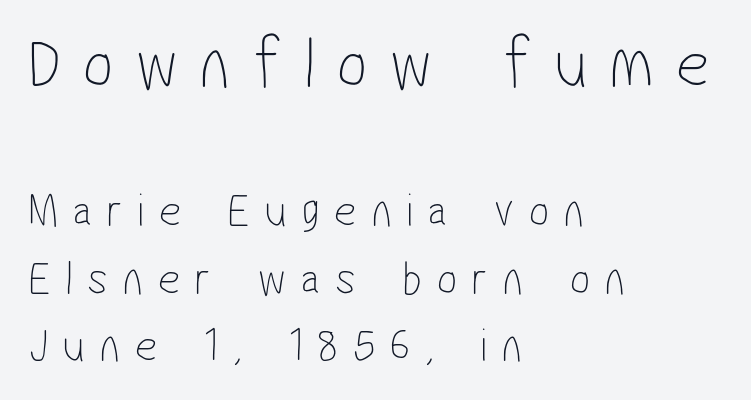
{"serif": "no", "bold": "no", "weight": "thin", "width": "condensed", "stroke_contrast": "low", "x_height": "medium", "monospaced": "no", "underline": "no", "align": "left", "line_spacing": "normal", "line_spacing_ratio": 1.4, "letter_spacing": "wide", "letter_spacing_em": 0.31, "larger_block": "first", "size_ratio": 1.5, "glyph_px": 72}
